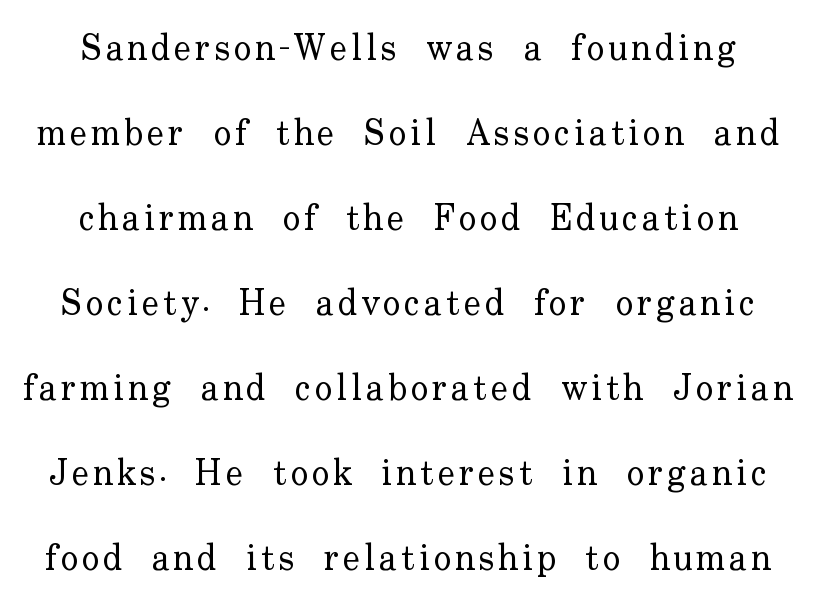
Varying glyph widths throughout — classic text-font behaviour. In terms of posture, this sample is upright. Widely set lines give the paragraph a tall, airy silhouette. Letterform terminals end in serifs throughout the passage.
